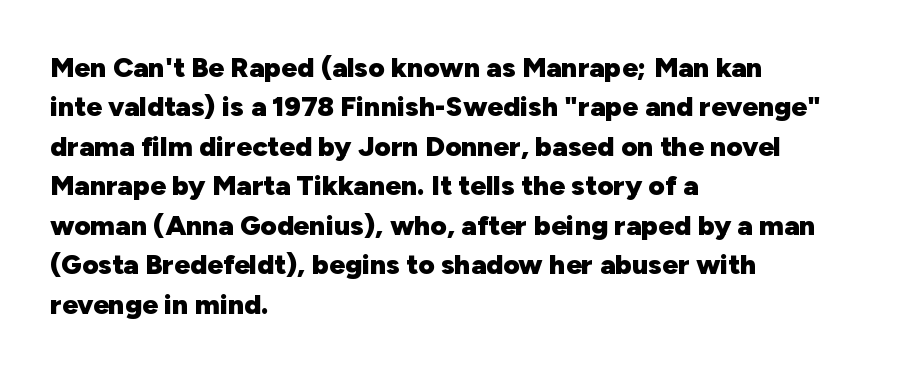
A bare baseline throughout the passage. The typography opts for an upright posture over an oblique one. The lines are quadded left. Line spacing here is normal. Note: no serifs on the glyphs.
